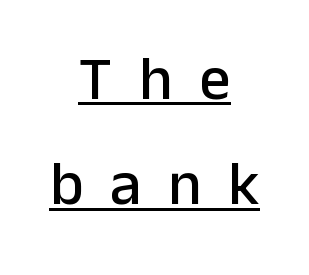
Somebody hit Ctrl+U on this one — the words are underlined. Examine the stroke ends and you'll find no serifs. The axis of the letterforms is exactly vertical. Substantial extra tracking has been applied to these lines. One-word summary of the alignment: center. A typesetter would call this proportional, since set widths differ per character.
